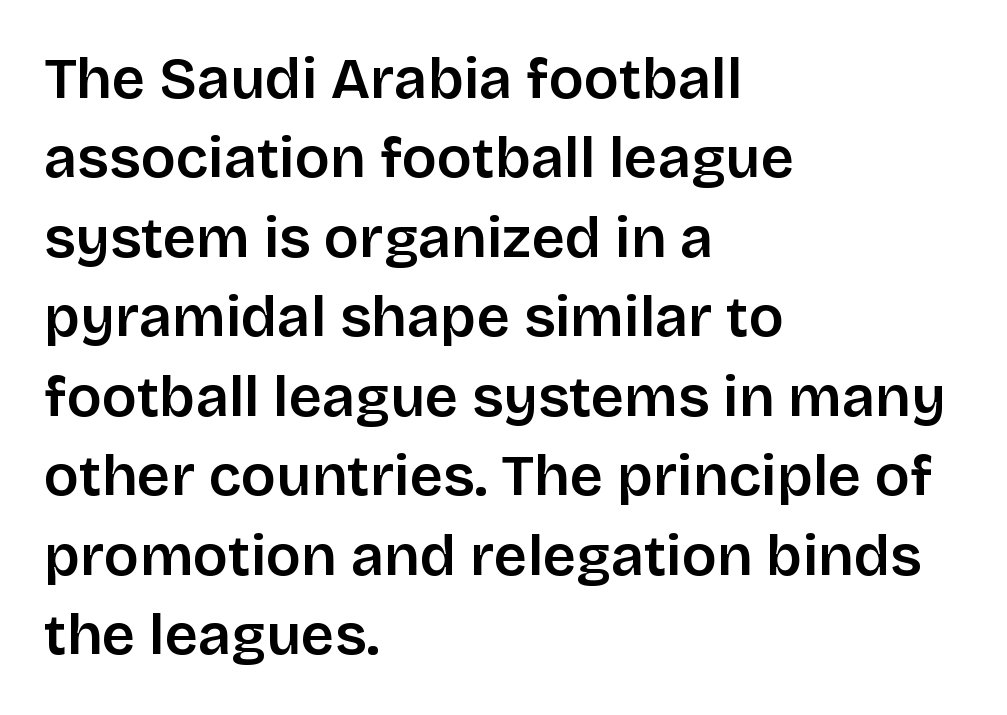
The image shows 58 px semibold sans-serif type, upright; set left-aligned, normal line spacing (1.37x), normal letter spacing, not underlined; low stroke contrast and a large x-height.
